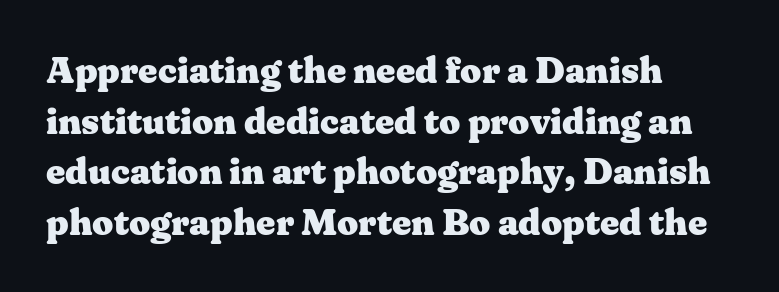
Q: Is the text bold? A: Yes.
Q: Is the text italic (slanted)? A: No, it is upright.
Q: Is the typeface a serif or a sans-serif typeface? A: Serif.
Q: Is the text underlined? A: No.
Q: How is the paragraph aligned? A: Left-aligned.
Q: Is the spacing between letters normal or unusually wide? A: Normal.
Q: Is the spacing between lines tight, normal or loose? A: Normal.
Q: Width (condensed, normal, or wide)? A: Wide.
Q: Stroke contrast? A: Medium.
Q: x-height? A: Medium.
Q: Monospaced? A: No.
